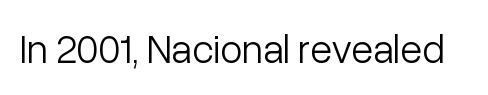
{"serif": "no", "italic": "no", "bold": "no", "weight": "light", "width": "normal", "stroke_contrast": "low", "x_height": "medium", "monospaced": "no", "underline": "no", "letter_spacing": "normal", "letter_spacing_em": 0.0, "glyph_px": 40}
